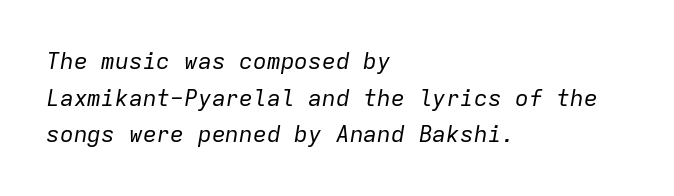
Q: Is the text bold? A: No.
Q: Is the text italic (slanted)? A: Yes, it leans right by about 9 degrees.
Q: Is the text underlined? A: No.
Q: How is the paragraph aligned? A: Left-aligned.
Q: Is the spacing between letters normal or unusually wide? A: Normal.
Q: Is the spacing between lines tight, normal or loose? A: Normal.
